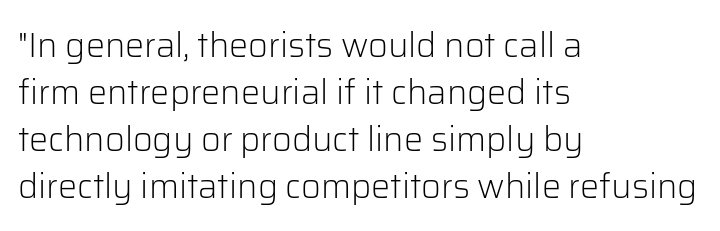
The image shows 34 px light sans-serif type, upright; set left-aligned, normal line spacing (1.38x), normal letter spacing, not underlined; low stroke contrast and a medium x-height.
